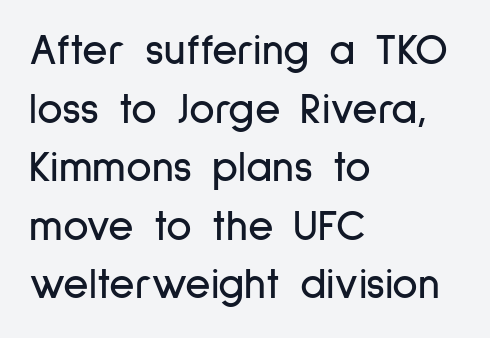
The typeface chosen for these lines omits serifs. Spacing verdict: proportional, widths tailored to each character. Line starts are locked; line ends wander. In terms of letterspacing, this is plain default setting. This is roman type, the default non-slanted kind.
